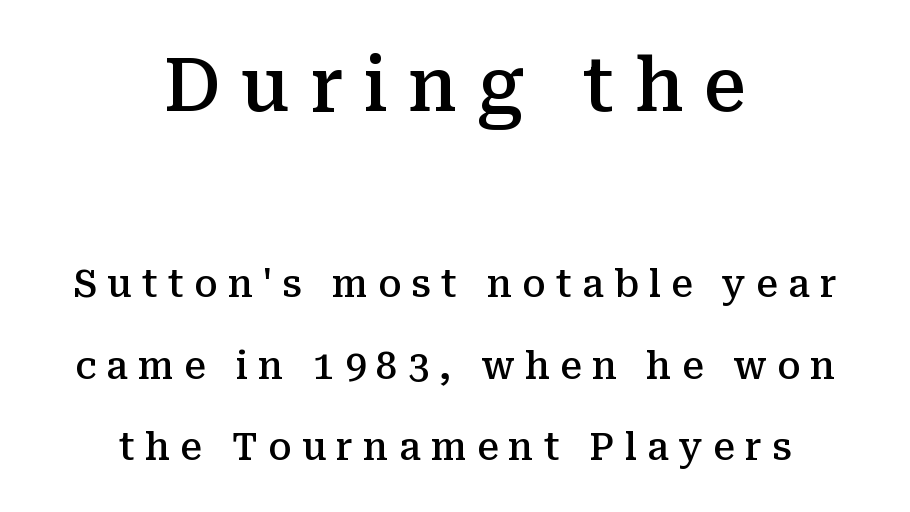
In this sample the first text group is rendered at the bigger scale. How would I describe the line gaps? Wide and relaxed. The letters are spread apart with noticeably loose tracking. The lettering holds an erect, upright posture throughout. I'd describe the lettering as semibold — firm but not a full bold.
